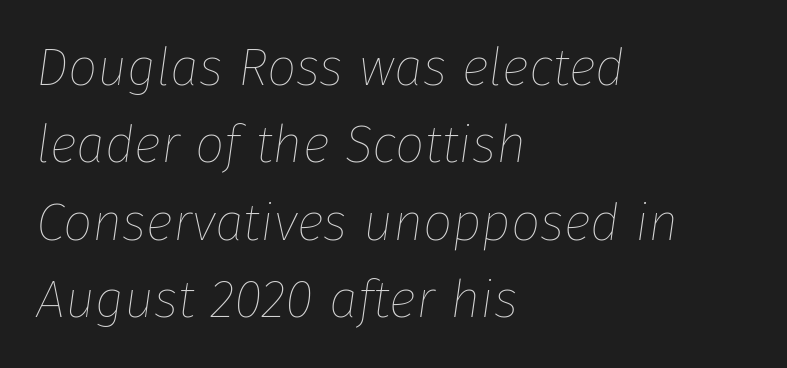
The image shows 52 px thin type, italic (leaning right); set left-aligned, normal line spacing (1.49x), normal letter spacing, not underlined; low stroke contrast and a medium x-height.
